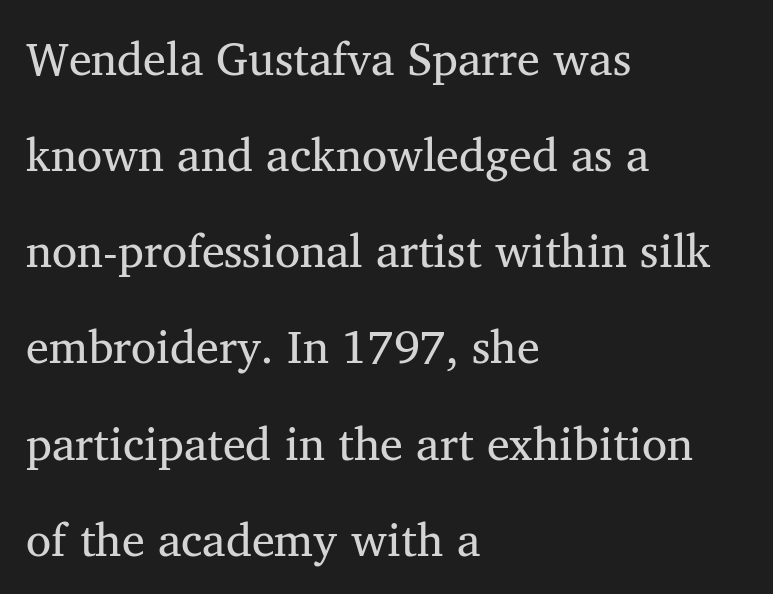
The image shows 46 px regular-weight serif type, upright; set left-aligned, loose line spacing (2.09x), normal letter spacing, not underlined; medium stroke contrast and a medium x-height.
